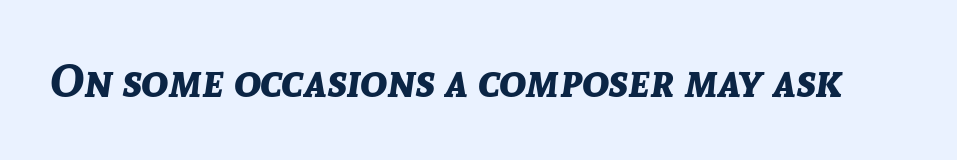
{"italic": "yes", "lean": "right", "slant_degrees": 8, "bold": "yes", "weight": "bold", "width": "normal", "stroke_contrast": "low", "x_height": "medium", "monospaced": "no", "underline": "no", "letter_spacing": "normal", "letter_spacing_em": 0.0, "glyph_px": 45}
